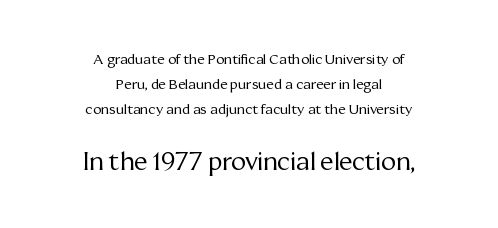
The image shows 25 px text type, upright; set centered, line spacing 1.78x, normal letter spacing, not underlined; the second (bottom) block is 1.79x larger.
